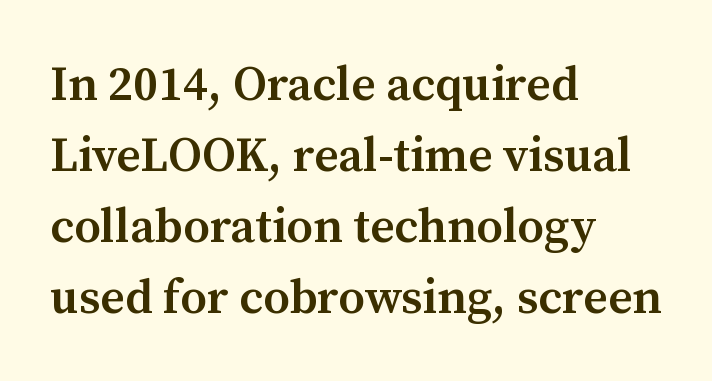
{"serif": "yes", "italic": "no", "bold": "semi", "weight": "semibold", "width": "normal", "stroke_contrast": "medium", "x_height": "medium", "monospaced": "no", "underline": "no", "align": "left", "line_spacing": "normal", "line_spacing_ratio": 1.48, "letter_spacing": "normal", "letter_spacing_em": 0.0, "glyph_px": 48}
